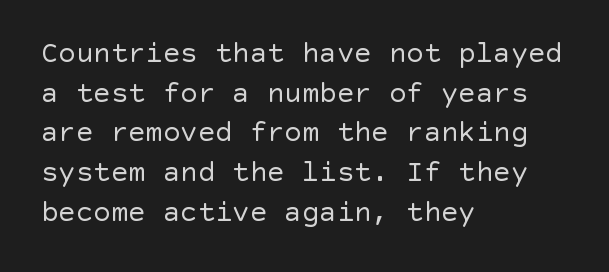
Q: Is the text bold? A: No.
Q: Is the text italic (slanted)? A: No, it is upright.
Q: Is the typeface a serif or a sans-serif typeface? A: Sans-serif.
Q: Is the text underlined? A: No.
Q: How is the paragraph aligned? A: Left-aligned.
Q: Is the spacing between letters normal or unusually wide? A: Normal.
Q: Is the spacing between lines tight, normal or loose? A: Normal.
Q: Width (condensed, normal, or wide)? A: Normal.
Q: x-height? A: Large.
